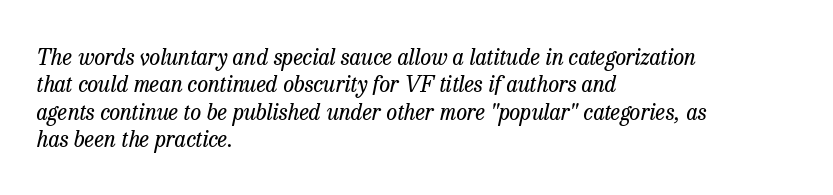
{"italic": "yes", "lean": "right", "slant_degrees": 13, "bold": "no", "underline": "no", "align": "left", "line_spacing": "normal", "line_spacing_ratio": 1.25, "letter_spacing": "normal", "letter_spacing_em": 0.0, "glyph_px": 22}
